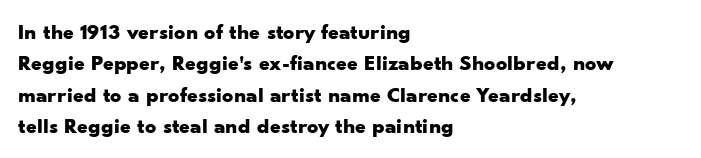
The vertical gap from one line to the next is medium. Bold? Absolutely — the strokes are thick and heavy. Plain, unruled lines of type. The ragged edge is on the right, which tells us the setting is flush left.
